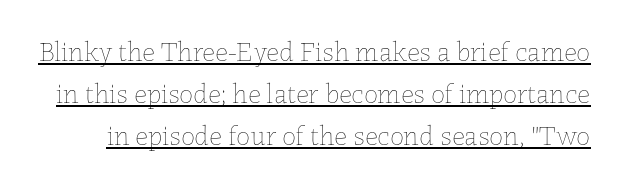
The image shows 28 px thin type, upright; set normal line spacing (1.5x), normal letter spacing, underlined; low stroke contrast and a medium x-height.
